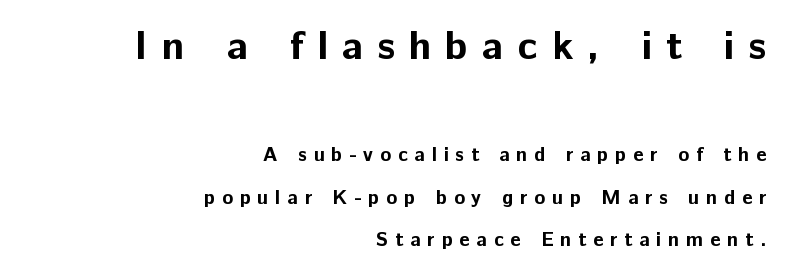
Q: Is the text bold? A: Yes.
Q: Is the text italic (slanted)? A: No, it is upright.
Q: Is the typeface a serif or a sans-serif typeface? A: Sans-serif.
Q: Is the text underlined? A: No.
Q: How is the paragraph aligned? A: Right-aligned.
Q: Is the spacing between letters normal or unusually wide? A: Unusually wide.
Q: Is the spacing between lines tight, normal or loose? A: Loose.
Q: Which block of text is set in a larger size, the first (top) or the second (bottom)? A: The first (top) one.
Q: Width (condensed, normal, or wide)? A: Normal.
Q: Stroke contrast? A: Low.
Q: x-height? A: Medium.
Q: Monospaced? A: No.
